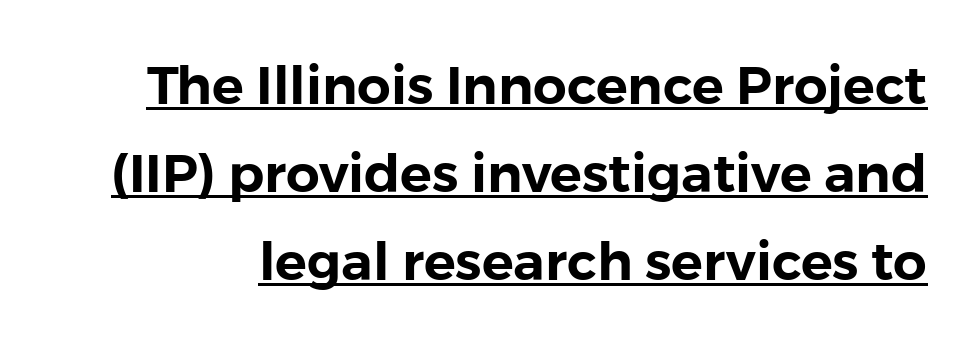
The image shows 53 px sans-serif type, upright; set normal line spacing (1.66x), normal letter spacing, underlined; a medium x-height.
